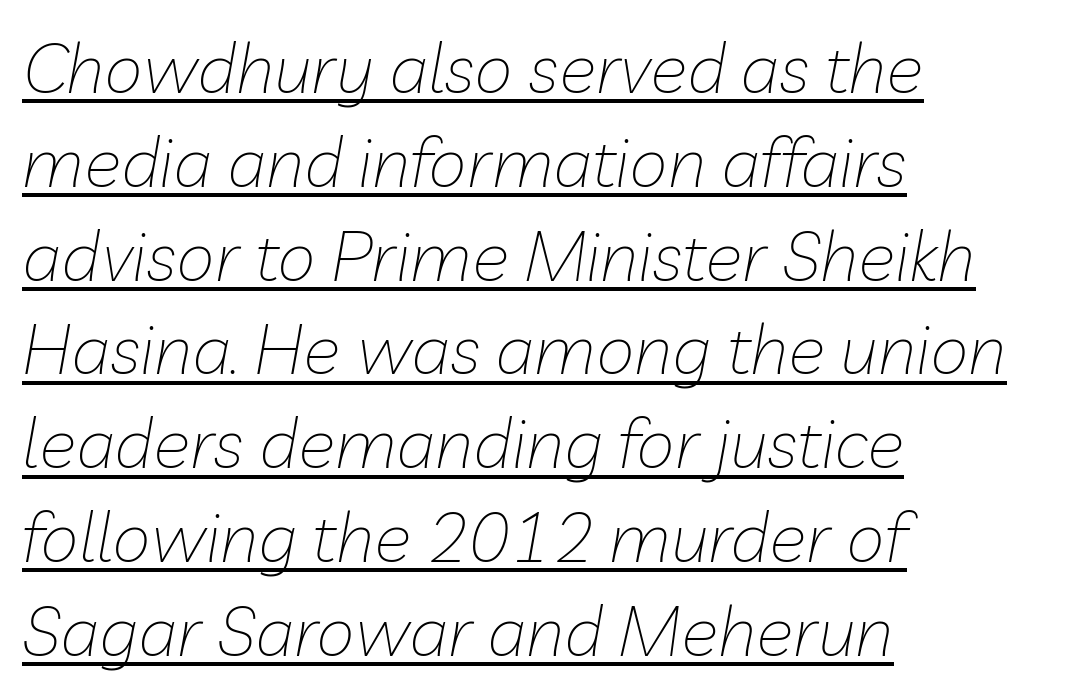
Line spacing here is normal. Spacing verdict: proportional, widths tailored to each character. Notice how the passage keeps a crisp vertical edge on the left only. Compared with ordinary roman type, these characters are visibly tilted. Summary of weight: not heavy and not bold.
